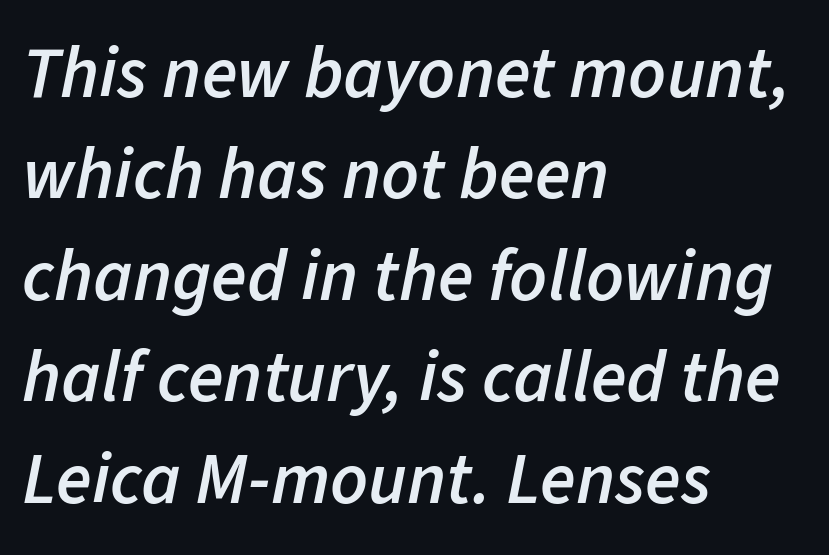
The designer left line spacing at the default. Students, this is semibold: more ink than regular, less than bold. Designer's note — italics engaged. Underline: absent.
